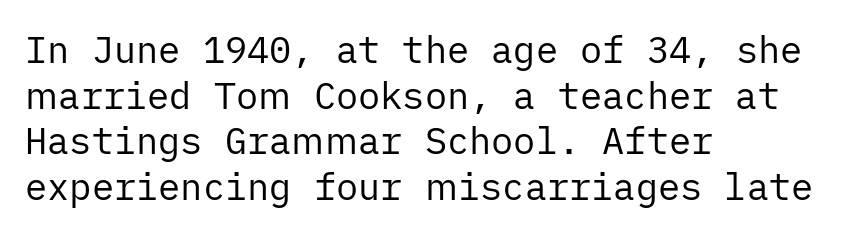
{"serif": "no", "italic": "no", "bold": "no", "weight": "regular", "width": "normal", "stroke_contrast": "low", "x_height": "medium", "underline": "no", "align": "left", "line_spacing_ratio": 1.23, "letter_spacing": "normal", "letter_spacing_em": 0.0, "glyph_px": 37}
